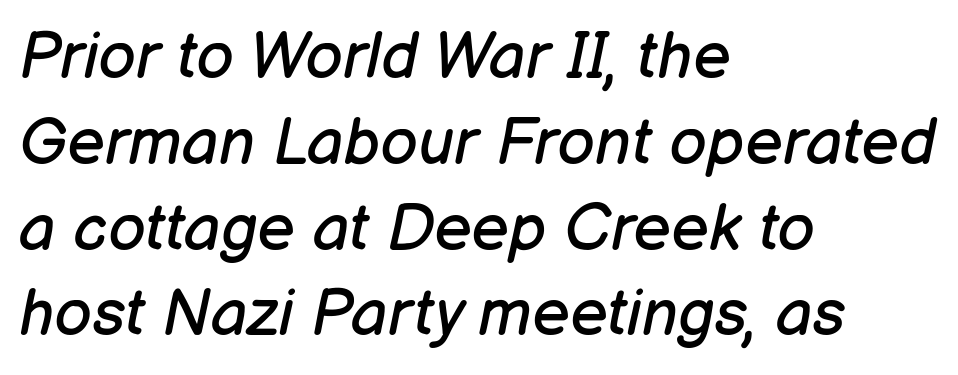
{"italic": "yes", "lean": "right", "slant_degrees": 12, "bold": "no", "weight": "regular", "width": "normal", "stroke_contrast": "low", "x_height": "medium", "monospaced": "no", "underline": "no", "align": "left", "line_spacing": "normal", "line_spacing_ratio": 1.32, "letter_spacing": "normal", "letter_spacing_em": 0.0, "glyph_px": 65}
